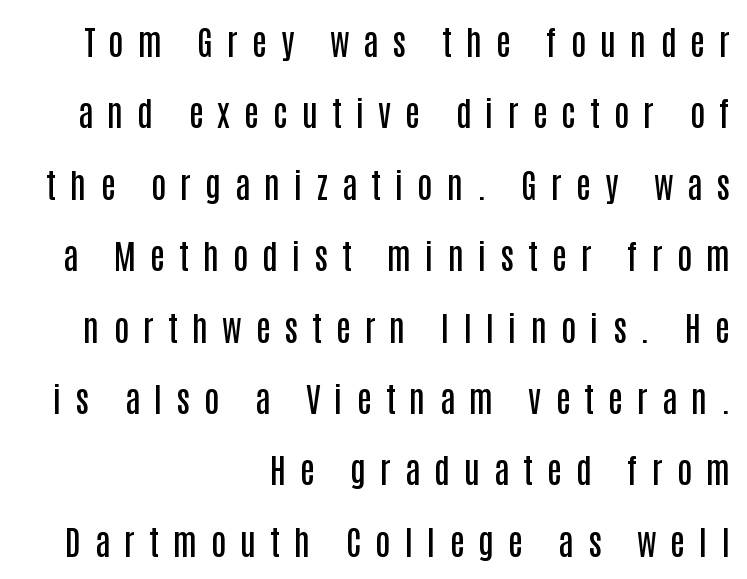
The image shows 34 px semibold, condensed sans-serif type, upright; set right-aligned, loose line spacing (2.1x), unusually wide letter spacing (+0.41 em), not underlined; low stroke contrast and a large x-height.
